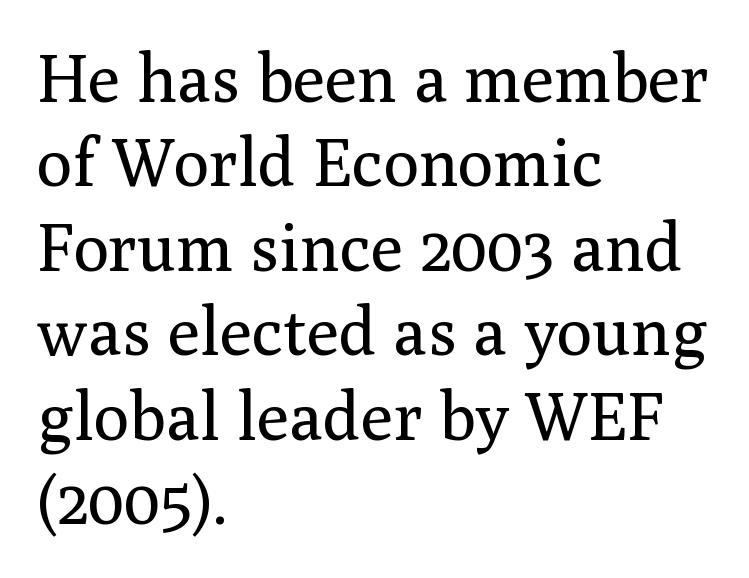
{"serif": "yes", "italic": "no", "bold": "no", "weight": "regular", "width": "normal", "stroke_contrast": "medium", "x_height": "medium", "monospaced": "no", "underline": "no", "align": "left", "line_spacing": "normal", "line_spacing_ratio": 1.26, "letter_spacing": "normal", "letter_spacing_em": 0.0, "glyph_px": 67}
